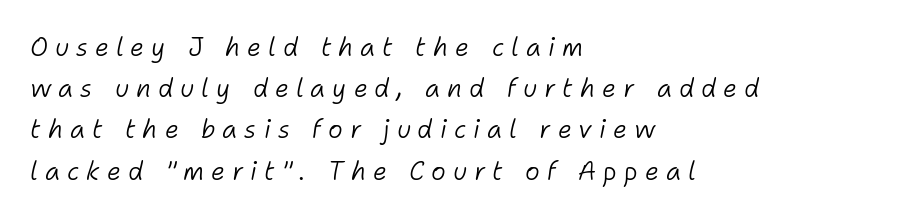
Q: Is the text bold? A: No.
Q: Is the text italic (slanted)? A: Yes, it leans right by about 11 degrees.
Q: Is the text underlined? A: No.
Q: How is the paragraph aligned? A: Left-aligned.
Q: Is the spacing between letters normal or unusually wide? A: Unusually wide.
Q: Is the spacing between lines tight, normal or loose? A: Normal.
